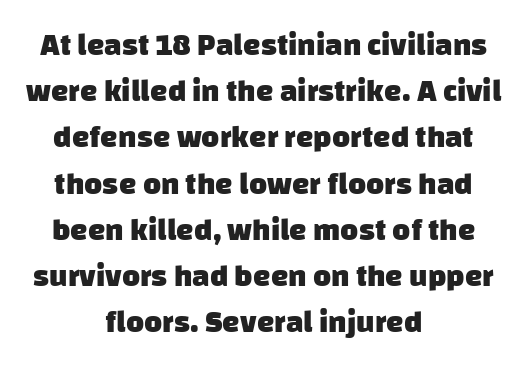
The image shows 31 px heavy sans-serif type; set centered, normal line spacing (1.49x), normal letter spacing, not underlined; low stroke contrast and a large x-height.
